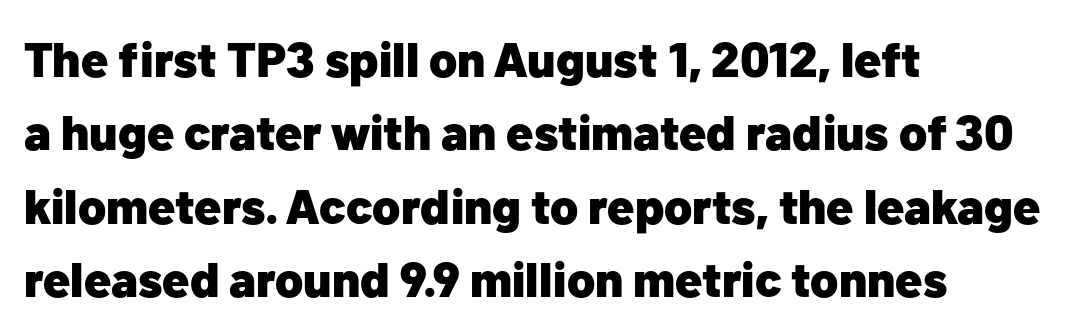
The image shows 49 px heavy sans-serif type, upright; set left-aligned, normal line spacing (1.5x), normal letter spacing, not underlined; low stroke contrast and a medium x-height.
